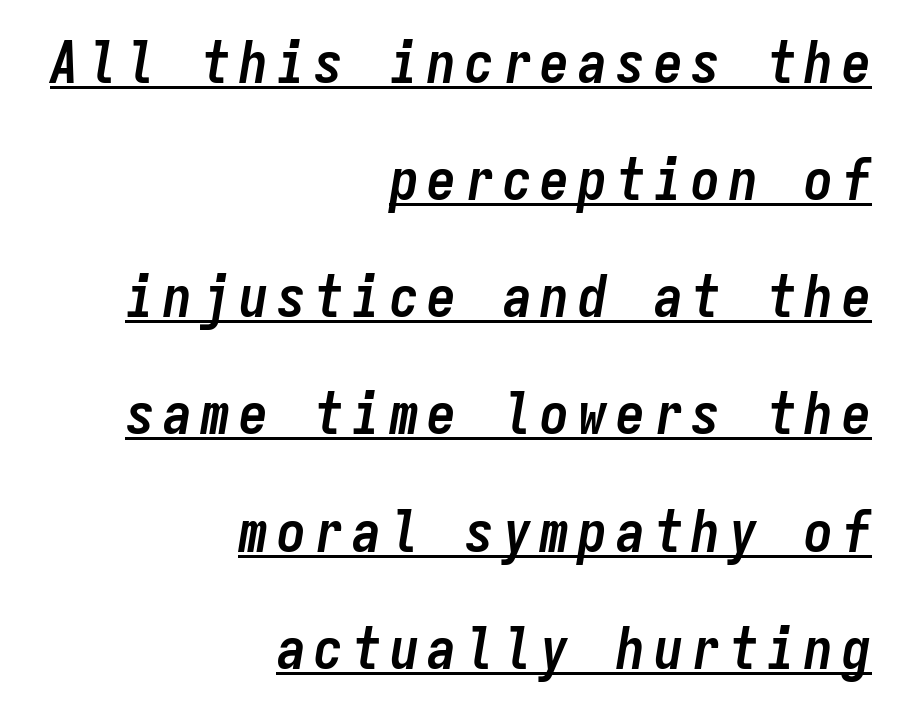
{"italic": "yes", "lean": "right", "slant_degrees": 9, "bold": "yes", "weight": "semibold", "width": "condensed", "stroke_contrast": "low", "x_height": "medium", "monospaced": "yes", "underline": "yes", "align": "right", "line_spacing": "loose", "line_spacing_ratio": 2.02, "glyph_px": 58}
